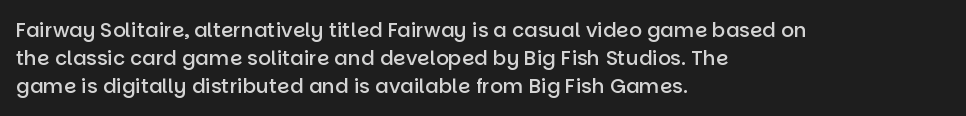
The image shows 20 px text type, upright; set left-aligned, normal line spacing (1.4x), normal letter spacing, not underlined.
